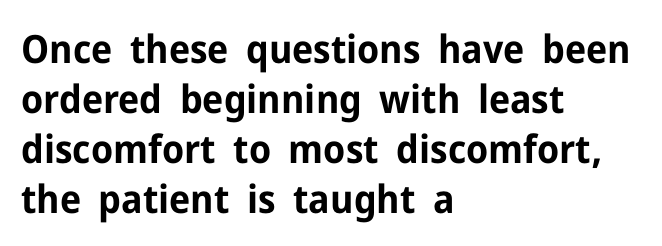
Typesetter's note: full bold, strokes at maximum text heaviness. Characters follow at the spacing the type designer built in. No feet cap the strokes, marking this as sans-serif type. Is this a fixed-width face? No — the glyphs have proportional, varying widths. The axis of the letterforms is exactly vertical.
